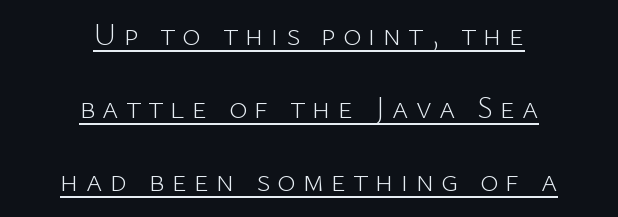
{"serif": "no", "italic": "no", "bold": "no", "weight": "light", "width": "normal", "stroke_contrast": "low", "x_height": "medium", "monospaced": "no", "underline": "yes", "align": "center", "line_spacing": "loose", "line_spacing_ratio": 2.36, "letter_spacing": "wide", "letter_spacing_em": 0.23, "glyph_px": 31}
